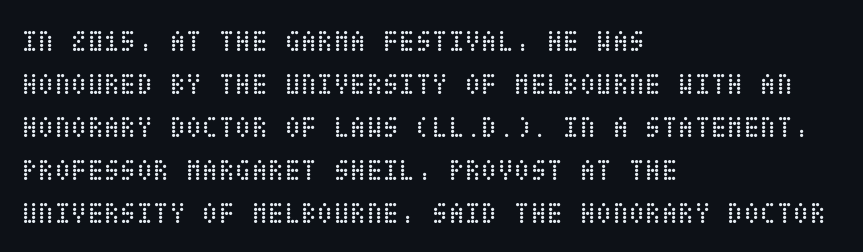
Q: Is the text bold? A: No.
Q: Is the text italic (slanted)? A: No, it is upright.
Q: Is the text underlined? A: No.
Q: How is the paragraph aligned? A: Left-aligned.
Q: Is the spacing between letters normal or unusually wide? A: Normal.
Q: Is the spacing between lines tight, normal or loose? A: Normal.
Q: Width (condensed, normal, or wide)? A: Condensed.
Q: Stroke contrast? A: Low.
Q: x-height? A: Large.
